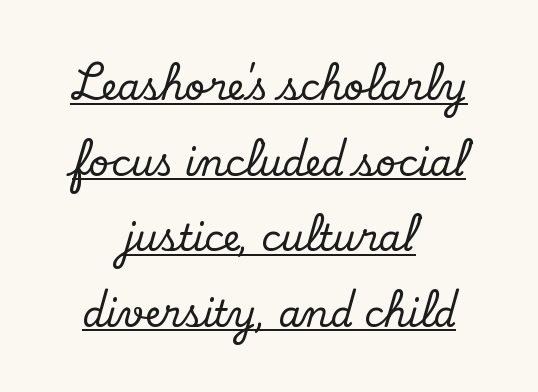
Q: Is the text italic (slanted)? A: Yes.
Q: Is the typeface a serif or a sans-serif typeface? A: Serif.
Q: Is the text underlined? A: Yes.
Q: How is the paragraph aligned? A: Centered.
Q: Is the spacing between letters normal or unusually wide? A: Normal.
Q: Is the spacing between lines tight, normal or loose? A: Loose.
Q: Width (condensed, normal, or wide)? A: Normal.
Q: Stroke contrast? A: Low.
Q: x-height? A: Small.
Q: Monospaced? A: No.
